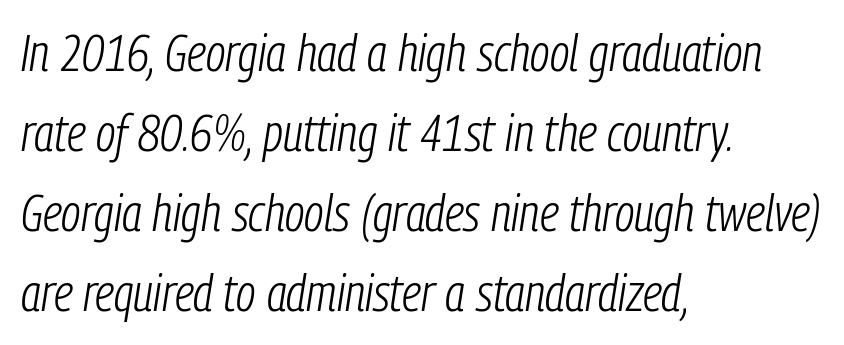
The image shows 51 px light, condensed type, italic (leaning right); set left-aligned, normal line spacing (1.57x), normal letter spacing, not underlined; low stroke contrast and a medium x-height.
